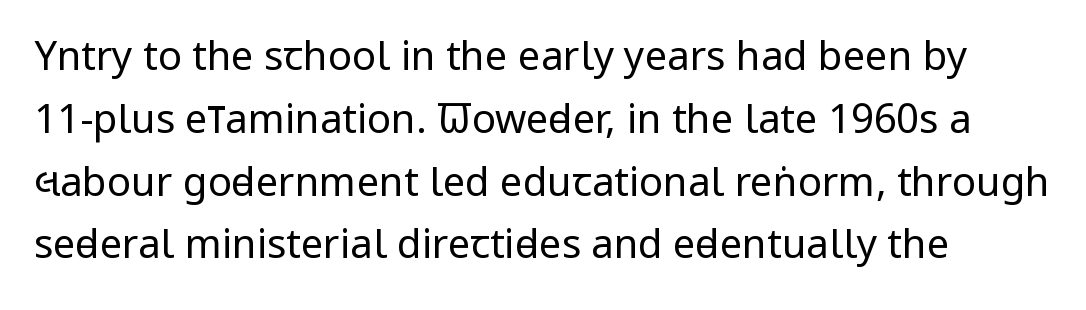
{"serif": "no", "italic": "no", "bold": "no", "weight": "regular", "width": "condensed", "stroke_contrast": "low", "x_height": "large", "monospaced": "no", "underline": "no", "align": "left", "line_spacing": "normal", "line_spacing_ratio": 1.57, "letter_spacing": "normal", "letter_spacing_em": 0.0, "glyph_px": 40}
